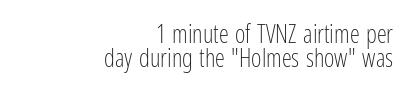
The image shows 25 px text type, upright; set right-aligned, tight line spacing (0.95x), normal letter spacing, not underlined.
